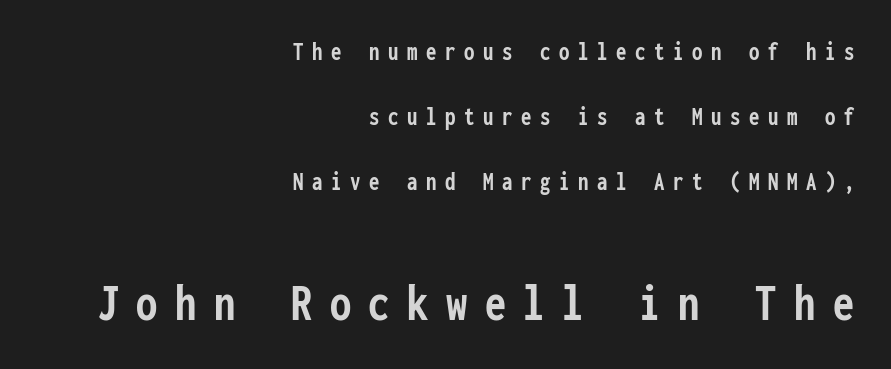
Vertical spacing — loose. A sans-serif font was chosen for this passage. Weight: bold. This layout puts the modest block above and the oversized block below. The text block is weighted toward the right margin, trailing off unevenly leftward. The letters stand straight up with perfectly vertical stems.
